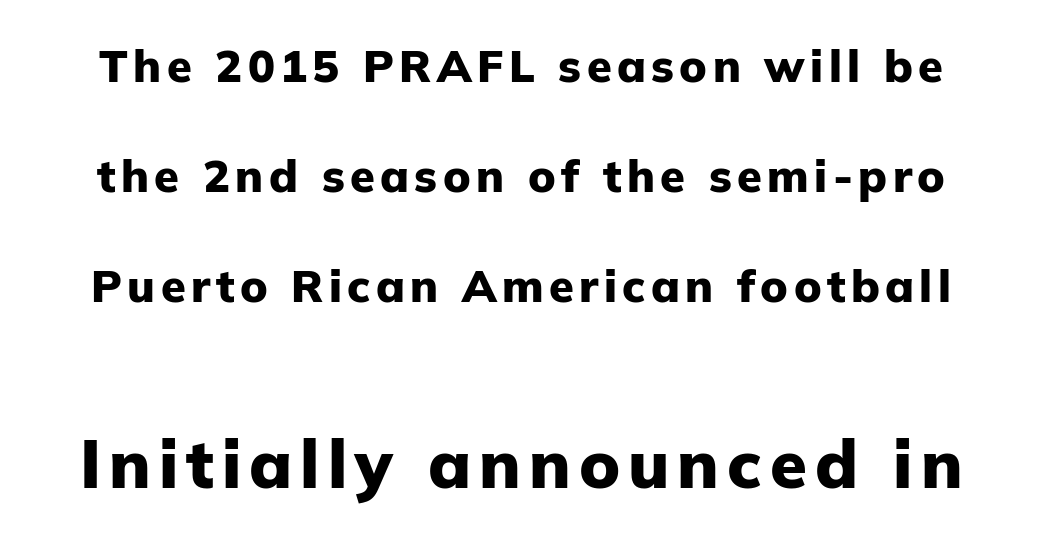
{"serif": "no", "italic": "no", "bold": "yes", "weight": "heavy", "width": "normal", "stroke_contrast": "low", "x_height": "medium", "monospaced": "no", "underline": "no", "line_spacing": "loose", "line_spacing_ratio": 2.45, "larger_block": "second", "size_ratio": 1.49, "glyph_px": 67}
